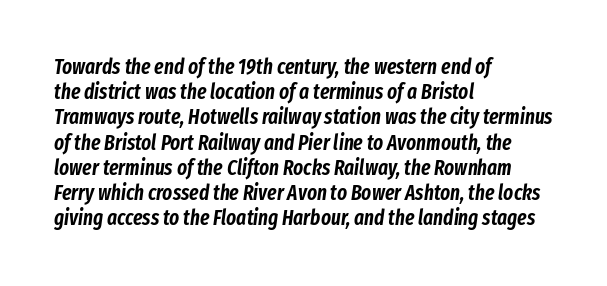
The image shows 21 px text type, italic (leaning right); set left-aligned, line spacing 1.2x, normal letter spacing, not underlined.
